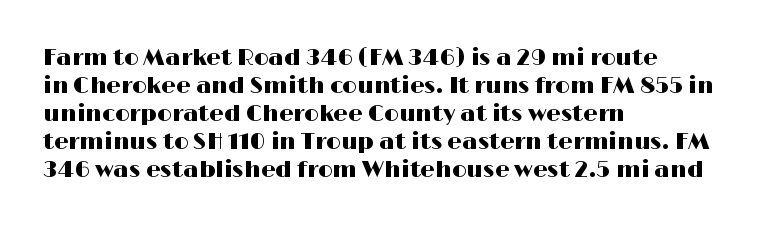
Look at the tracking — it's just the regular setting, nothing added. Caption: multi-line text, flush left, ragged right. Notice how the stems are strictly vertical — no italics here. A clean baseline with only descenders dipping below it.
